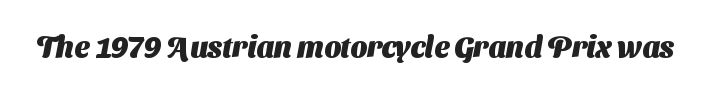
The tracking reads as untouched default to a designer's eye. The typesetting leans heavy: a genuine bold. Proportional: the letters do not fall into vertical columns. No word sits above an underline.
